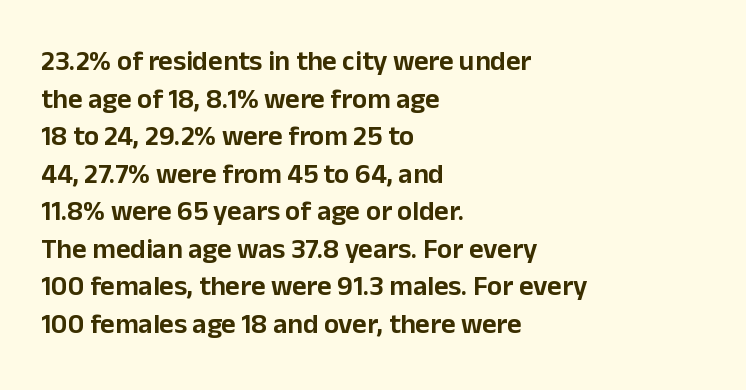
Q: Is the text italic (slanted)? A: No, it is upright.
Q: Is the typeface a serif or a sans-serif typeface? A: Sans-serif.
Q: Is the text underlined? A: No.
Q: How is the paragraph aligned? A: Left-aligned.
Q: Is the spacing between letters normal or unusually wide? A: Normal.
Q: Is the spacing between lines tight, normal or loose? A: Normal.
Q: Width (condensed, normal, or wide)? A: Normal.
Q: Stroke contrast? A: Low.
Q: x-height? A: Medium.
Q: Monospaced? A: No.
